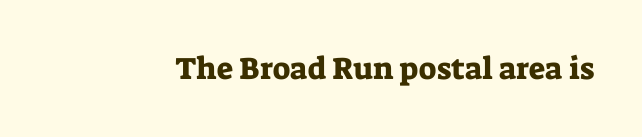
{"serif": "yes", "italic": "no", "width": "normal", "stroke_contrast": "low", "x_height": "medium", "monospaced": "no", "underline": "no", "letter_spacing": "normal", "letter_spacing_em": 0.0, "glyph_px": 31}
